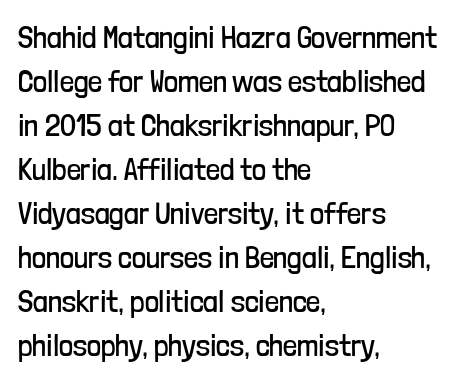
Q: Is the text bold? A: No.
Q: Is the text italic (slanted)? A: No, it is upright.
Q: Is the typeface a serif or a sans-serif typeface? A: Sans-serif.
Q: Is the text underlined? A: No.
Q: How is the paragraph aligned? A: Left-aligned.
Q: Is the spacing between letters normal or unusually wide? A: Normal.
Q: Is the spacing between lines tight, normal or loose? A: Normal.
Q: Width (condensed, normal, or wide)? A: Condensed.
Q: Stroke contrast? A: Low.
Q: x-height? A: Medium.
Q: Monospaced? A: No.
